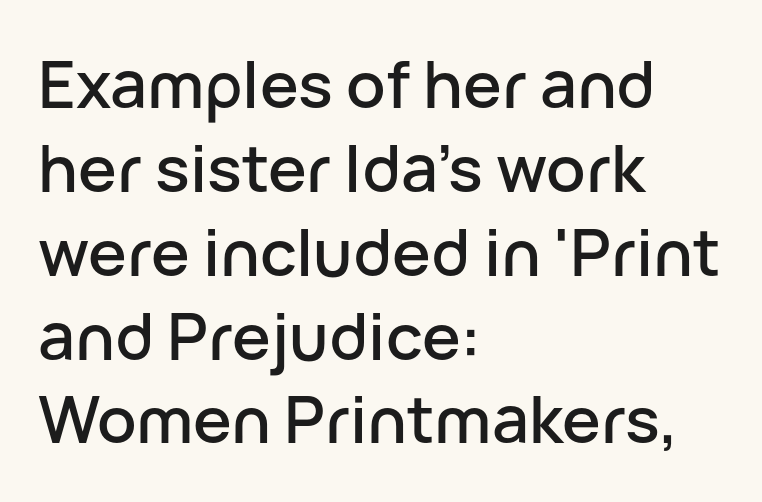
Q: Is the text italic (slanted)? A: No, it is upright.
Q: Is the typeface a serif or a sans-serif typeface? A: Sans-serif.
Q: Is the text underlined? A: No.
Q: How is the paragraph aligned? A: Left-aligned.
Q: Is the spacing between letters normal or unusually wide? A: Normal.
Q: Is the spacing between lines tight, normal or loose? A: Normal.
Q: Width (condensed, normal, or wide)? A: Normal.
Q: Stroke contrast? A: Low.
Q: x-height? A: Medium.
Q: Monospaced? A: No.
